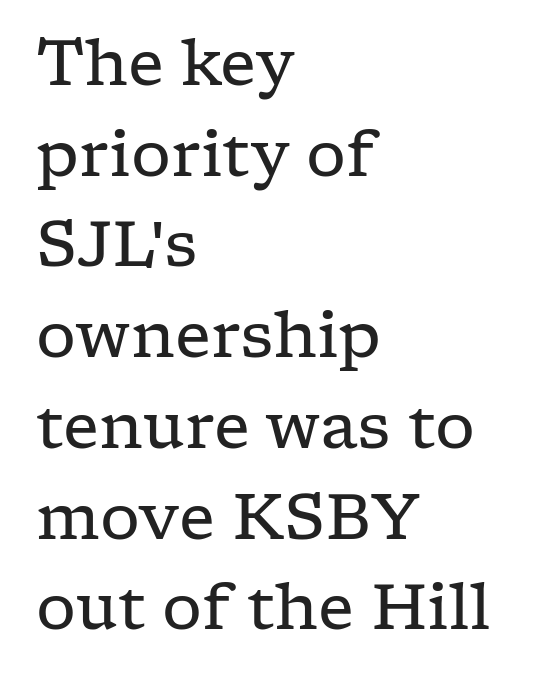
The image shows 63 px regular-weight, wide serif type, upright; set left-aligned, normal line spacing (1.44x), normal letter spacing, not underlined; low stroke contrast and a medium x-height.
